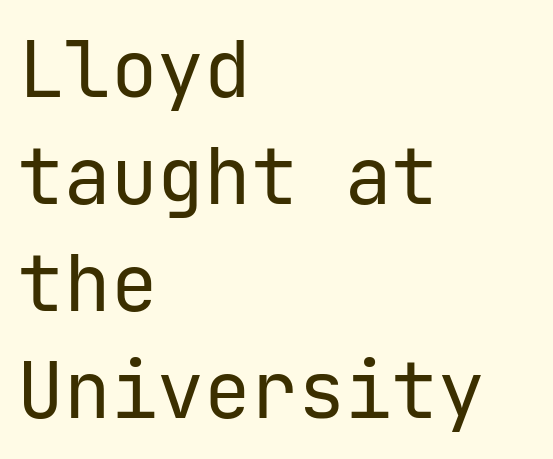
Horizontal bands of white between lines are of average thickness. Plain, unruled lines of type. In terms of letterspacing, this is plain default setting. One-word summary of the alignment: left.
